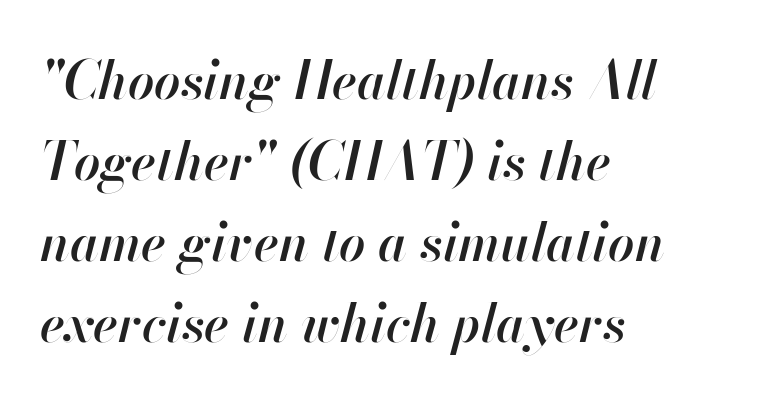
Q: Is the text bold? A: Semi-bold.
Q: Is the text italic (slanted)? A: Yes, it leans right by about 13 degrees.
Q: Is the text underlined? A: No.
Q: How is the paragraph aligned? A: Left-aligned.
Q: Is the spacing between letters normal or unusually wide? A: Normal.
Q: Is the spacing between lines tight, normal or loose? A: Normal.
Q: Width (condensed, normal, or wide)? A: Normal.
Q: Stroke contrast? A: High.
Q: x-height? A: Small.
Q: Monospaced? A: No.
